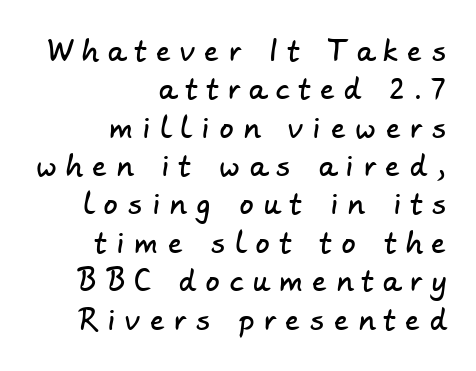
Proportional: the letters do not fall into vertical columns. The rendering anchors every line to the right-hand side. Bare-footed words on every line. What kind of face is this? One without serifs — a sans. Rows of type keep a routine distance in the vertical direction. Short note: letters widely spaced.
